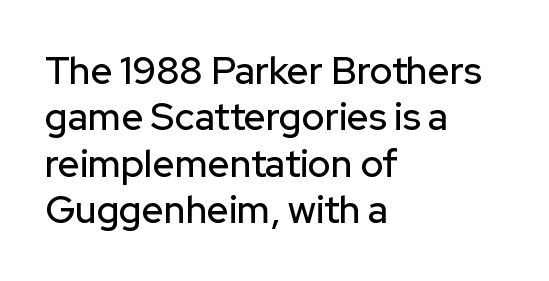
Q: Is the text italic (slanted)? A: No, it is upright.
Q: Is the typeface a serif or a sans-serif typeface? A: Sans-serif.
Q: Is the text underlined? A: No.
Q: How is the paragraph aligned? A: Left-aligned.
Q: Is the spacing between letters normal or unusually wide? A: Normal.
Q: Width (condensed, normal, or wide)? A: Normal.
Q: Stroke contrast? A: Low.
Q: x-height? A: Medium.
Q: Monospaced? A: No.
